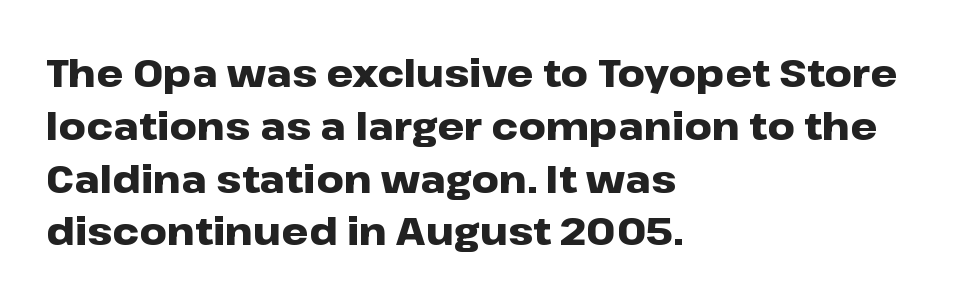
When letters stand straight like this, we call the style roman or upright. Casual observation: everything's shoved over to the left. Evenly set lines give the paragraph a standard silhouette. You'd pick this weight for a headline — it's a proper bold.
